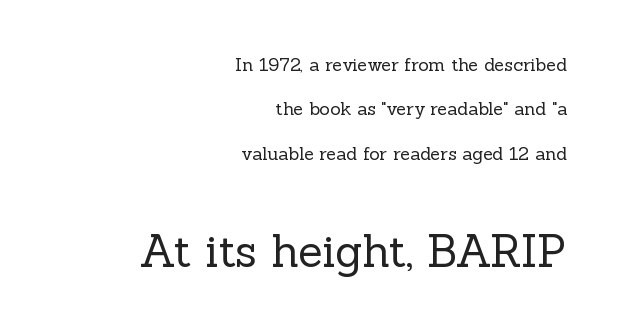
Q: Is the text bold? A: No.
Q: Is the text italic (slanted)? A: No, it is upright.
Q: Is the typeface a serif or a sans-serif typeface? A: Serif.
Q: Is the text underlined? A: No.
Q: How is the paragraph aligned? A: Right-aligned.
Q: Is the spacing between letters normal or unusually wide? A: Normal.
Q: Is the spacing between lines tight, normal or loose? A: Loose.
Q: Which block of text is set in a larger size, the first (top) or the second (bottom)? A: The second (bottom) one.
Q: Width (condensed, normal, or wide)? A: Normal.
Q: x-height? A: Medium.
Q: Monospaced? A: No.
